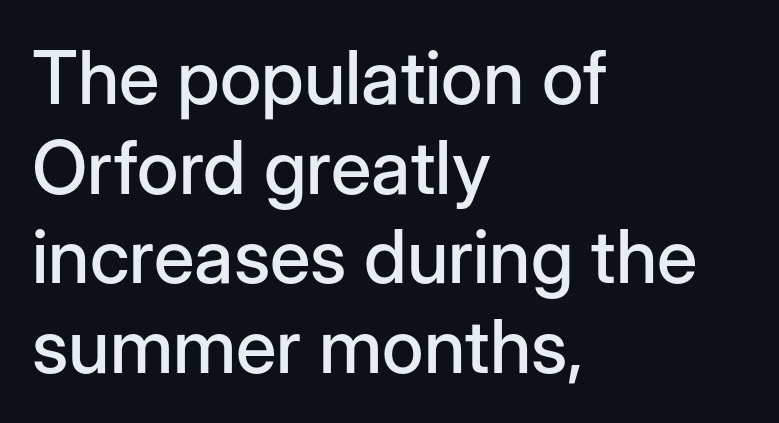
Q: Is the text italic (slanted)? A: No, it is upright.
Q: Is the typeface a serif or a sans-serif typeface? A: Sans-serif.
Q: Is the text underlined? A: No.
Q: How is the paragraph aligned? A: Left-aligned.
Q: Is the spacing between letters normal or unusually wide? A: Normal.
Q: Width (condensed, normal, or wide)? A: Normal.
Q: Stroke contrast? A: Low.
Q: x-height? A: Medium.
Q: Monospaced? A: No.
